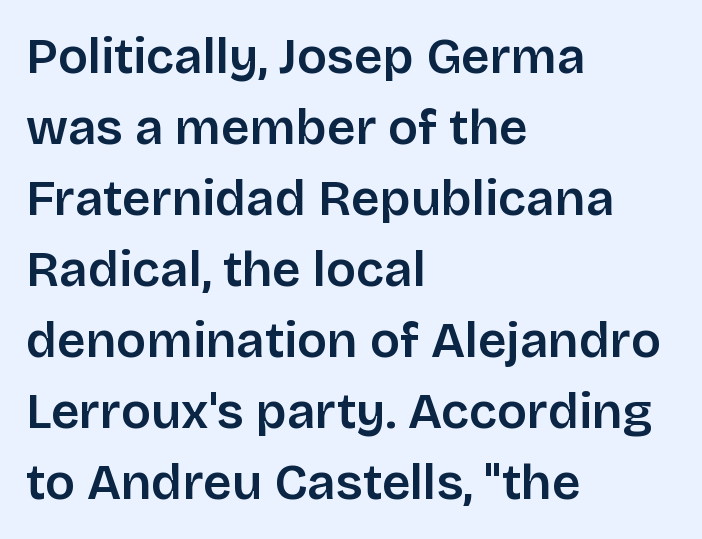
Q: Is the text italic (slanted)? A: No, it is upright.
Q: Is the typeface a serif or a sans-serif typeface? A: Sans-serif.
Q: Is the text underlined? A: No.
Q: How is the paragraph aligned? A: Left-aligned.
Q: Is the spacing between letters normal or unusually wide? A: Normal.
Q: Is the spacing between lines tight, normal or loose? A: Normal.
Q: Width (condensed, normal, or wide)? A: Normal.
Q: Stroke contrast? A: Low.
Q: x-height? A: Large.
Q: Monospaced? A: No.
